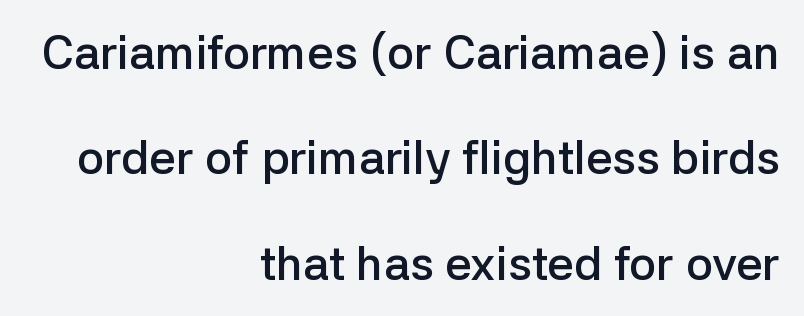
Q: Is the text bold? A: Semi-bold.
Q: Is the text italic (slanted)? A: No, it is upright.
Q: Is the typeface a serif or a sans-serif typeface? A: Sans-serif.
Q: Is the text underlined? A: No.
Q: How is the paragraph aligned? A: Right-aligned.
Q: Is the spacing between letters normal or unusually wide? A: Normal.
Q: Is the spacing between lines tight, normal or loose? A: Loose.
Q: Width (condensed, normal, or wide)? A: Normal.
Q: Stroke contrast? A: Low.
Q: x-height? A: Medium.
Q: Monospaced? A: No.
